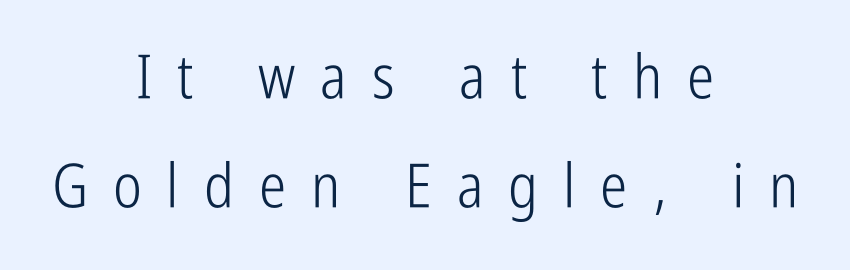
{"serif": "no", "italic": "no", "bold": "no", "weight": "light", "width": "condensed", "stroke_contrast": "low", "x_height": "medium", "monospaced": "no", "underline": "no", "align": "center", "line_spacing_ratio": 1.79, "letter_spacing": "wide", "letter_spacing_em": 0.41, "glyph_px": 61}
